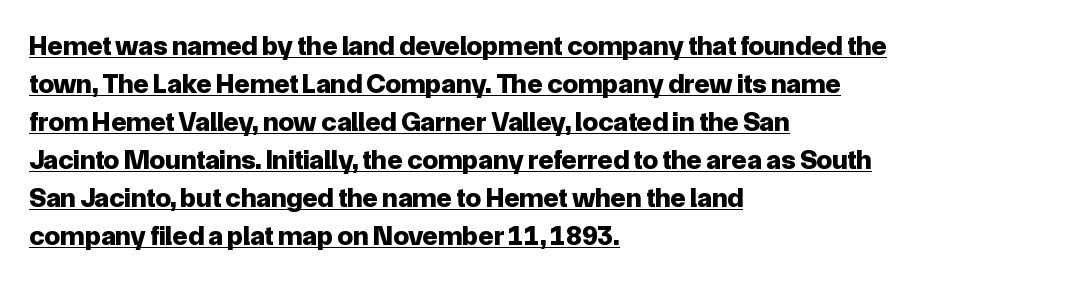
Q: Is the text bold? A: Yes.
Q: Is the text italic (slanted)? A: No, it is upright.
Q: Is the typeface a serif or a sans-serif typeface? A: Sans-serif.
Q: Is the text underlined? A: Yes.
Q: How is the paragraph aligned? A: Left-aligned.
Q: Is the spacing between letters normal or unusually wide? A: Normal.
Q: Is the spacing between lines tight, normal or loose? A: Normal.
Q: Width (condensed, normal, or wide)? A: Normal.
Q: Stroke contrast? A: Low.
Q: x-height? A: Medium.
Q: Monospaced? A: No.
